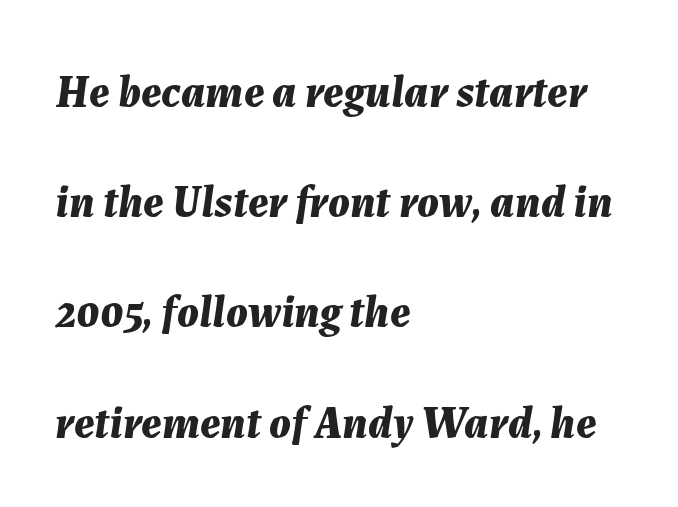
{"italic": "yes", "lean": "right", "slant_degrees": 7, "bold": "yes", "weight": "bold", "width": "normal", "stroke_contrast": "medium", "x_height": "medium", "monospaced": "no", "underline": "no", "align": "left", "line_spacing": "loose", "line_spacing_ratio": 2.45, "letter_spacing": "normal", "letter_spacing_em": 0.0, "glyph_px": 45}
